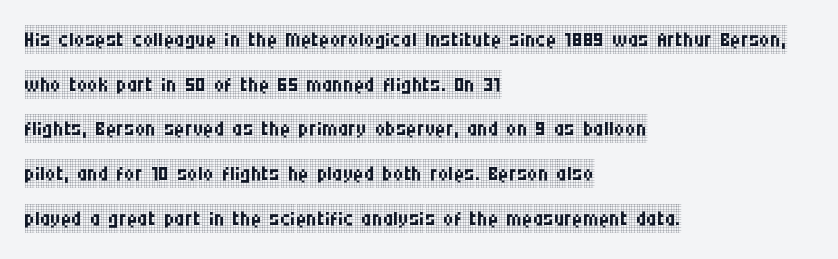
{"serif": "yes", "italic": "no", "bold": "no", "weight": "regular", "width": "condensed", "stroke_contrast": "low", "x_height": "large", "monospaced": "no", "underline": "no", "align": "left", "line_spacing": "normal", "line_spacing_ratio": 1.54, "letter_spacing": "normal", "letter_spacing_em": 0.0, "glyph_px": 29}
